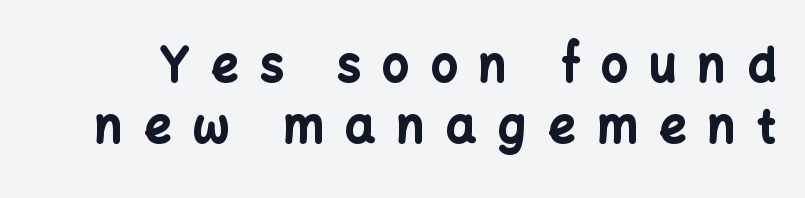
Q: Is the text bold? A: Yes.
Q: Is the text italic (slanted)? A: No, it is upright.
Q: Is the typeface a serif or a sans-serif typeface? A: Sans-serif.
Q: Is the text underlined? A: No.
Q: Is the spacing between letters normal or unusually wide? A: Unusually wide.
Q: Is the spacing between lines tight, normal or loose? A: Normal.
Q: Width (condensed, normal, or wide)? A: Normal.
Q: Stroke contrast? A: Low.
Q: x-height? A: Medium.
Q: Monospaced? A: No.
